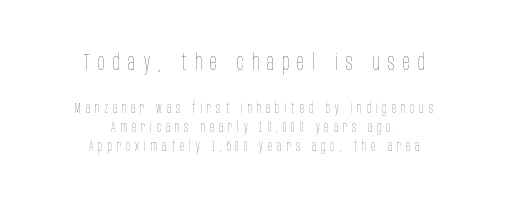
Q: Is the text bold? A: No.
Q: Is the text italic (slanted)? A: No, it is upright.
Q: Is the text underlined? A: No.
Q: How is the paragraph aligned? A: Centered.
Q: Is the spacing between letters normal or unusually wide? A: Unusually wide.
Q: Is the spacing between lines tight, normal or loose? A: Normal.
Q: Which block of text is set in a larger size, the first (top) or the second (bottom)? A: The first (top) one.
